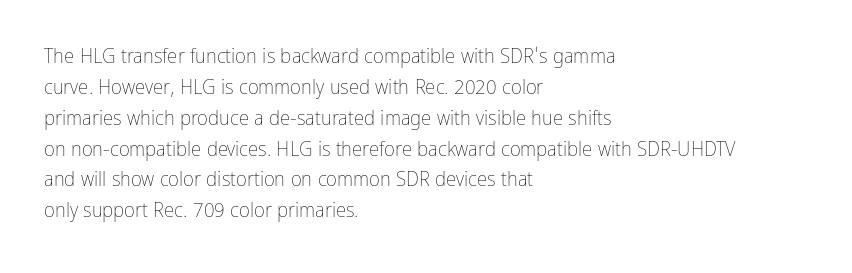
{"italic": "no", "bold": "no", "underline": "no", "align": "left", "line_spacing": "normal", "line_spacing_ratio": 1.47, "letter_spacing": "normal", "letter_spacing_em": 0.0, "glyph_px": 21}
